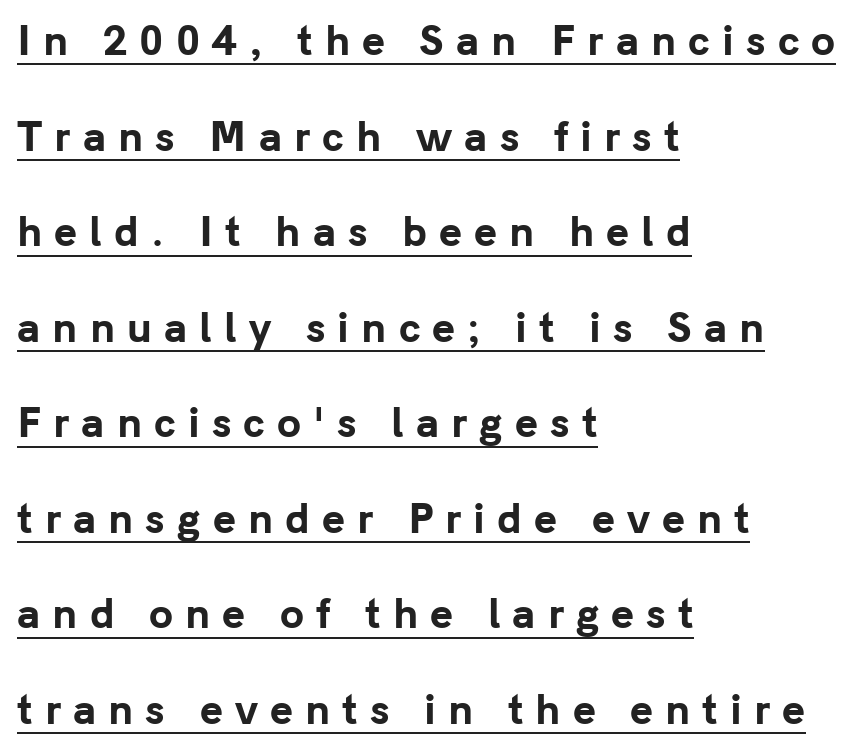
{"serif": "no", "italic": "no", "bold": "yes", "weight": "bold", "width": "normal", "stroke_contrast": "low", "x_height": "medium", "monospaced": "no", "underline": "yes", "align": "left", "line_spacing": "loose", "line_spacing_ratio": 2.45, "letter_spacing": "wide", "letter_spacing_em": 0.31, "glyph_px": 39}
